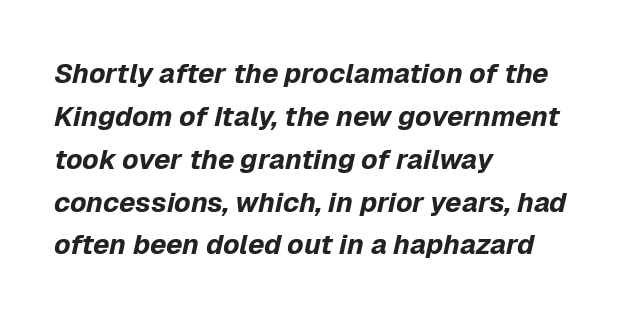
The image shows 28 px bold type, italic (leaning right); set left-aligned, normal line spacing (1.53x), normal letter spacing, not underlined; low stroke contrast and a medium x-height.
